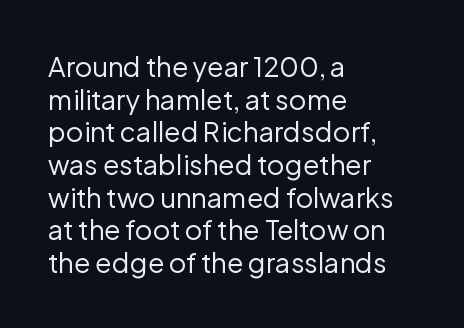
Q: Is the text bold? A: No.
Q: Is the text italic (slanted)? A: No, it is upright.
Q: Is the text underlined? A: No.
Q: How is the paragraph aligned? A: Left-aligned.
Q: Is the spacing between letters normal or unusually wide? A: Normal.
